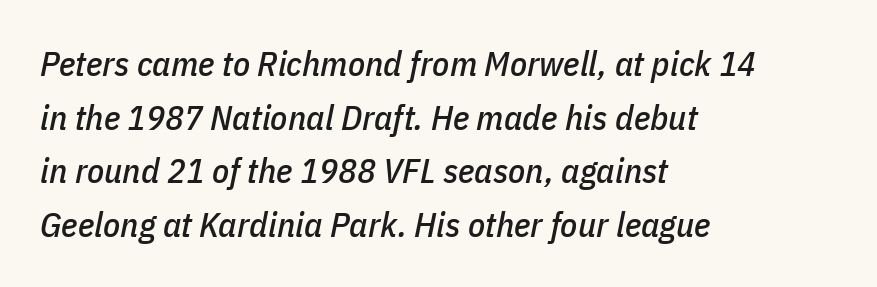
The image shows 35 px condensed type, italic (leaning right); set left-aligned, normal line spacing (1.53x), normal letter spacing, not underlined; low stroke contrast and a medium x-height.
